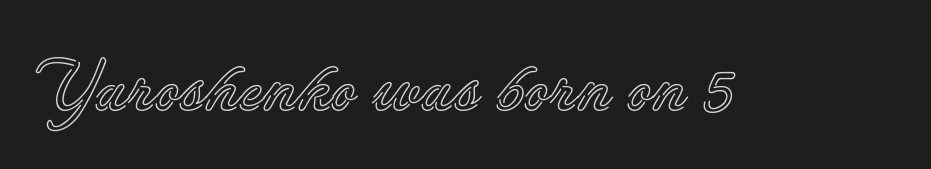
Q: Is the text italic (slanted)? A: Yes.
Q: Is the text underlined? A: No.
Q: Is the spacing between letters normal or unusually wide? A: Normal.
Q: Width (condensed, normal, or wide)? A: Normal.
Q: x-height? A: Small.
Q: Monospaced? A: No.
